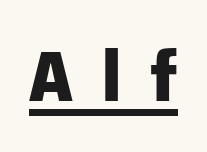
The image shows 72 px heavy sans-serif type, upright; set unusually wide letter spacing (+0.4 em), underlined; low stroke contrast and a medium x-height.
